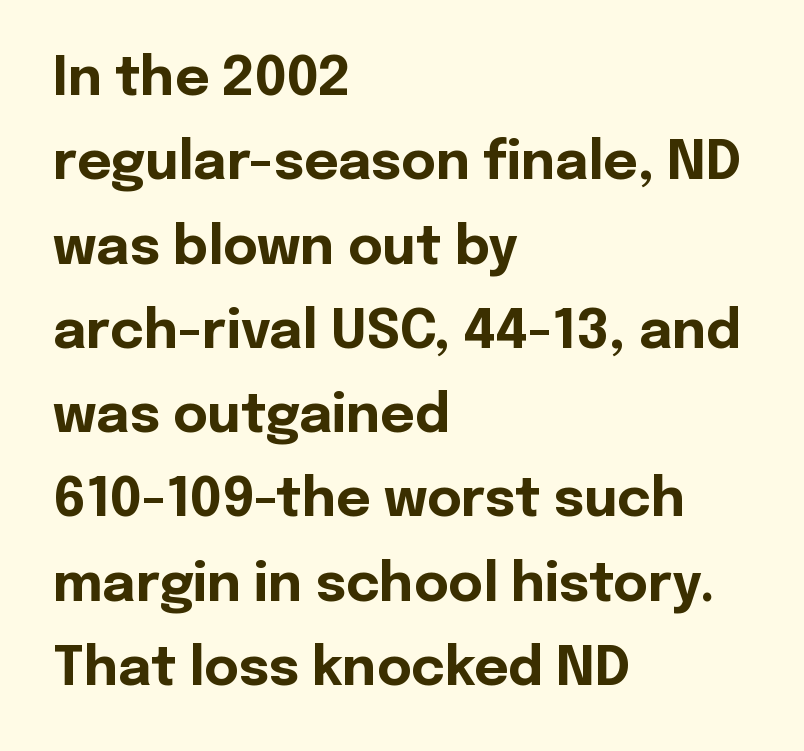
Between one letter and the next there's only the usual sliver of space. Left-aligned paragraph, ragged on the right. Every character sits straight up, as roman type does. Looks like regular typesetting: each glyph gets only the width it needs.
